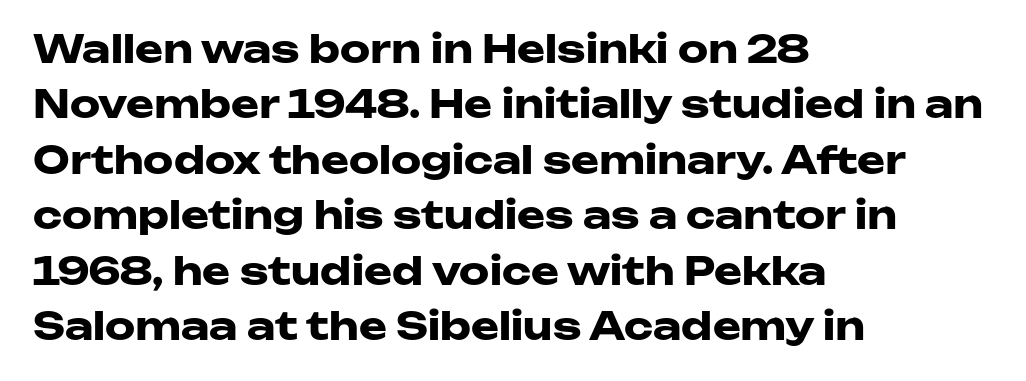
The image shows 38 px heavy, wide sans-serif type, upright; set left-aligned, normal line spacing (1.46x), normal letter spacing, not underlined; low stroke contrast and a medium x-height.
